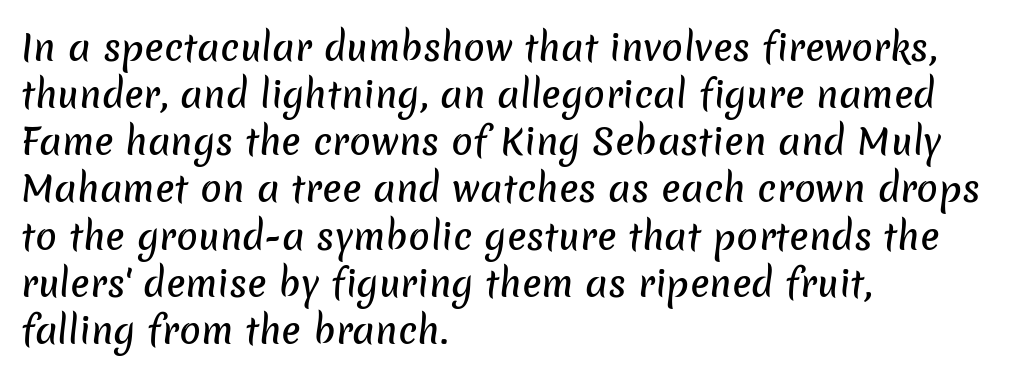
The image shows 36 px sans-serif type; set left-aligned, normal line spacing (1.31x), normal letter spacing, not underlined; low stroke contrast and a medium x-height.
